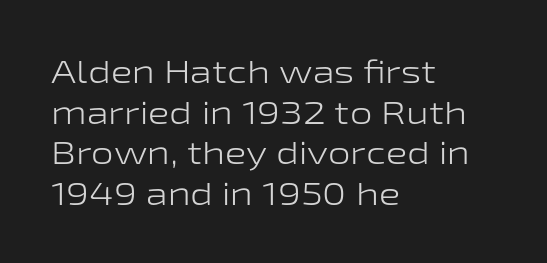
{"serif": "no", "italic": "no", "bold": "no", "weight": "light", "width": "wide", "stroke_contrast": "low", "x_height": "medium", "monospaced": "no", "underline": "no", "align": "left", "line_spacing": "normal", "line_spacing_ratio": 1.27, "letter_spacing": "normal", "letter_spacing_em": 0.0, "glyph_px": 32}
